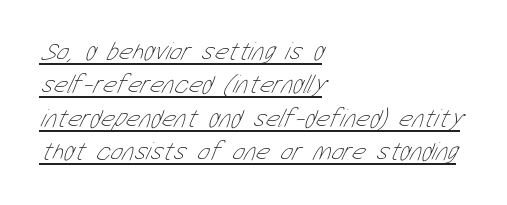
The image shows 26 px text type; set left-aligned, normal line spacing (1.28x), normal letter spacing, underlined.
